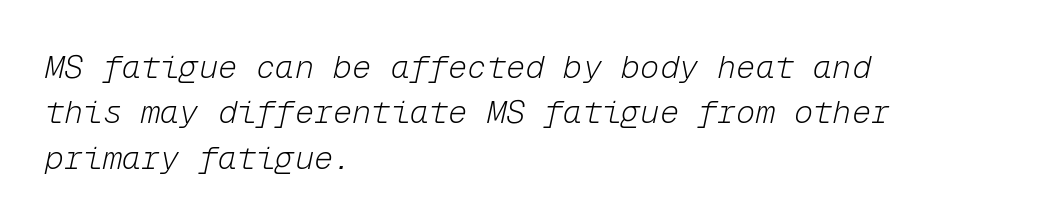
{"italic": "yes", "lean": "right", "slant_degrees": 12, "bold": "no", "weight": "light", "width": "normal", "stroke_contrast": "low", "x_height": "medium", "monospaced": "yes", "underline": "no", "align": "left", "line_spacing": "normal", "line_spacing_ratio": 1.42, "letter_spacing": "normal", "letter_spacing_em": 0.0, "glyph_px": 32}
